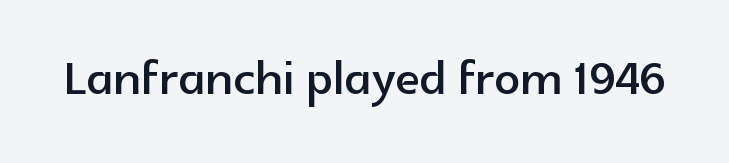
{"serif": "no", "italic": "no", "width": "normal", "x_height": "medium", "monospaced": "no", "underline": "no", "letter_spacing": "normal", "letter_spacing_em": 0.0, "glyph_px": 64}
